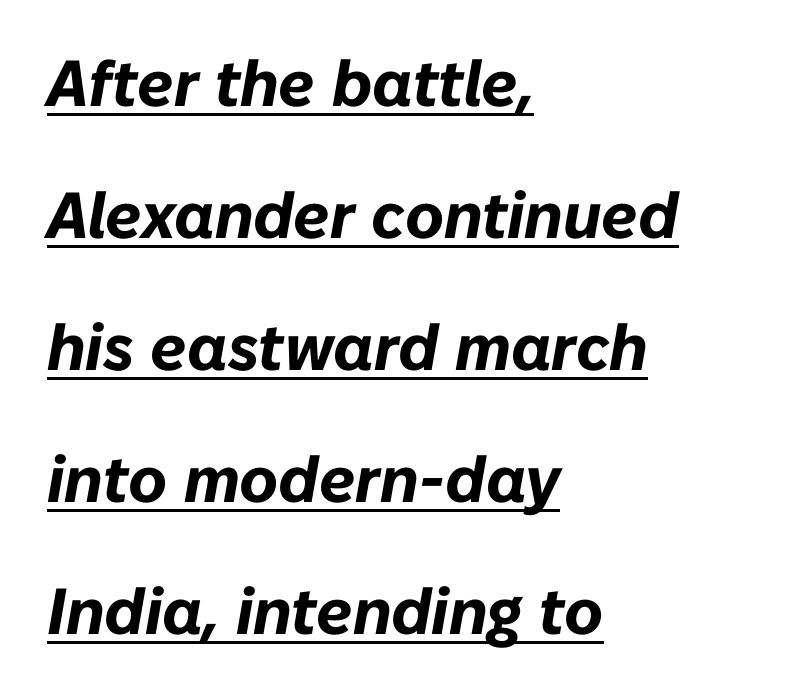
The image shows 65 px bold type, italic (leaning right); set left-aligned, loose line spacing (2.03x), normal letter spacing, underlined; low stroke contrast and a medium x-height.
